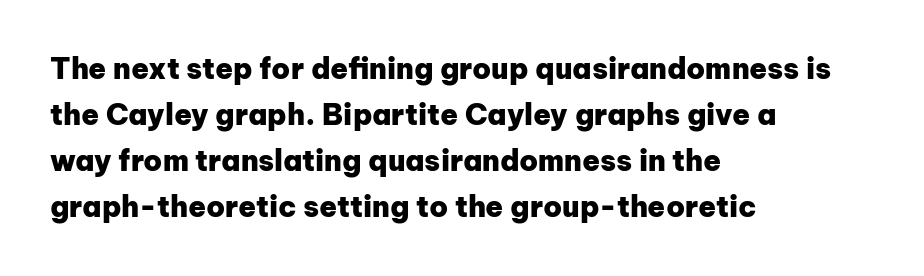
The words here are not underlined. Compared with typical paragraphs, the rows here are spaced about the same. The letters carry no serifs — their stems end cleanly without finishing strokes. Every character sits straight up, as roman type does. These lines are set flush left with a ragged right edge. Letter spacing: default.
